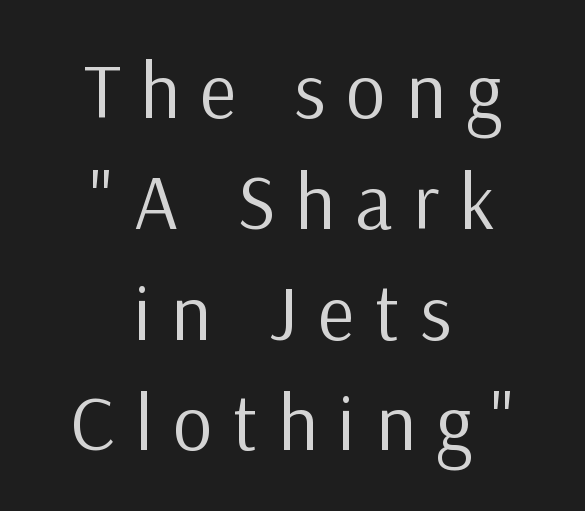
The image shows 78 px regular-weight sans-serif type, upright; set centered, normal line spacing (1.42x), unusually wide letter spacing (+0.26 em), not underlined; low stroke contrast and a medium x-height.
